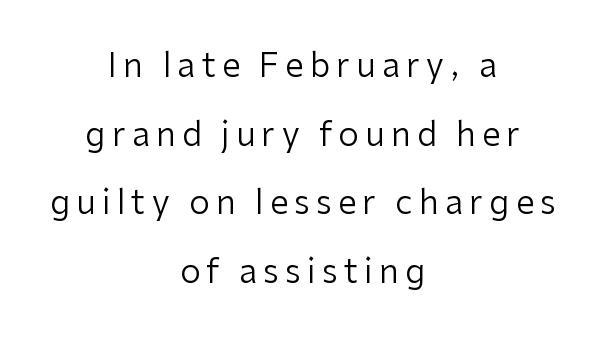
Q: Is the text bold? A: No.
Q: Is the text italic (slanted)? A: No, it is upright.
Q: Is the typeface a serif or a sans-serif typeface? A: Sans-serif.
Q: Is the text underlined? A: No.
Q: How is the paragraph aligned? A: Centered.
Q: Is the spacing between lines tight, normal or loose? A: Loose.
Q: Width (condensed, normal, or wide)? A: Normal.
Q: Stroke contrast? A: Low.
Q: x-height? A: Medium.
Q: Monospaced? A: No.
